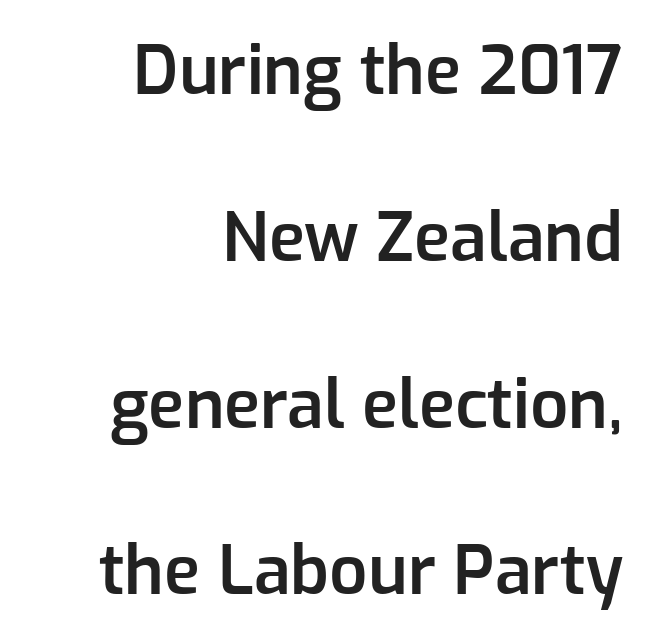
The compositor pushed each line to the right boundary. The lines are spread far apart with generous leading. Weight: semibold (demi). The font family rendered here belongs to the sans-serif group. A typesetter would call this zero additional tracking.
